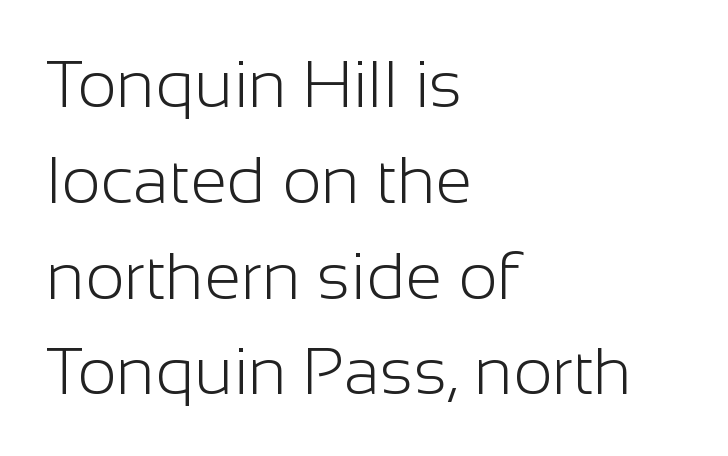
Q: Is the text bold? A: No.
Q: Is the text italic (slanted)? A: No, it is upright.
Q: Is the typeface a serif or a sans-serif typeface? A: Sans-serif.
Q: Is the text underlined? A: No.
Q: How is the paragraph aligned? A: Left-aligned.
Q: Is the spacing between letters normal or unusually wide? A: Normal.
Q: Is the spacing between lines tight, normal or loose? A: Normal.
Q: Width (condensed, normal, or wide)? A: Normal.
Q: Stroke contrast? A: Low.
Q: x-height? A: Medium.
Q: Monospaced? A: No.
